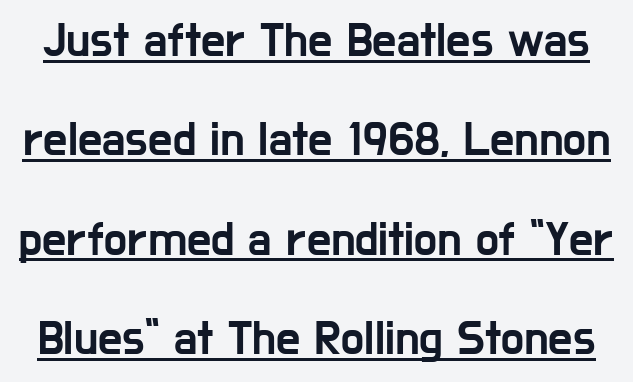
{"serif": "no", "italic": "no", "width": "condensed", "stroke_contrast": "low", "x_height": "medium", "monospaced": "no", "underline": "yes", "line_spacing": "loose", "line_spacing_ratio": 2.07, "letter_spacing": "normal", "letter_spacing_em": 0.0, "glyph_px": 48}
